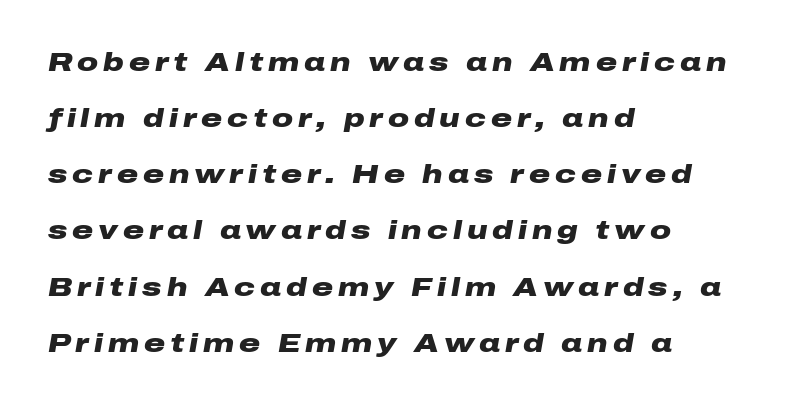
Q: Is the text bold? A: Yes.
Q: Is the text italic (slanted)? A: Yes, it leans right by about 10 degrees.
Q: Is the text underlined? A: No.
Q: How is the paragraph aligned? A: Left-aligned.
Q: Is the spacing between lines tight, normal or loose? A: Loose.
